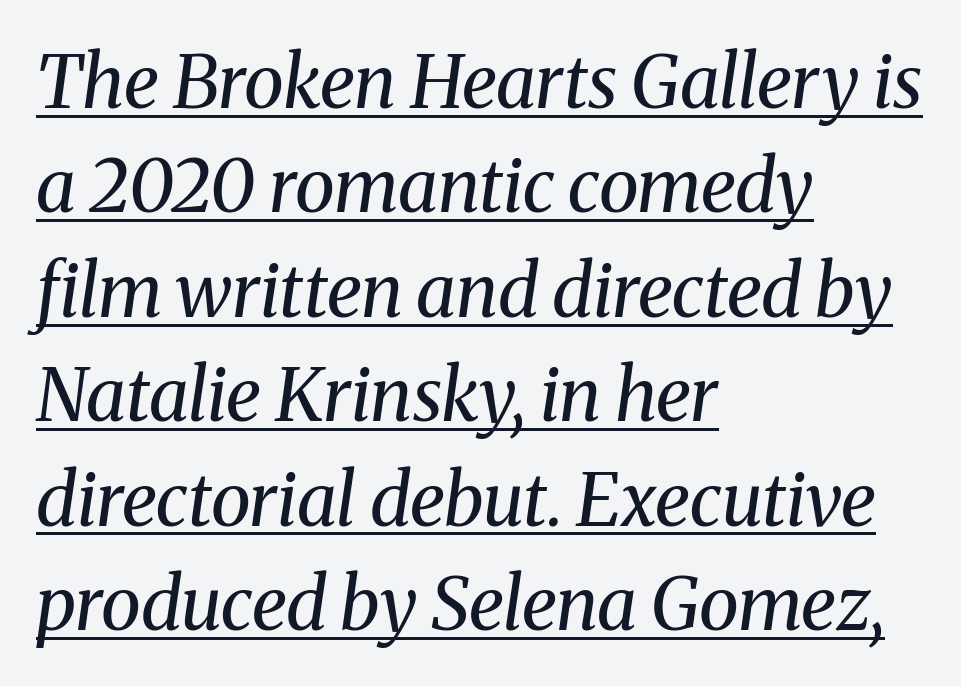
The image shows 73 px regular-weight serif type, italic (leaning right); set left-aligned, normal line spacing (1.43x), normal letter spacing, underlined; medium stroke contrast and a medium x-height.
